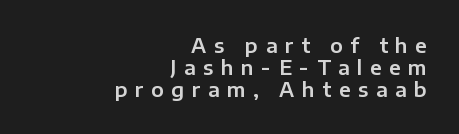
Q: Is the text italic (slanted)? A: No, it is upright.
Q: Is the text underlined? A: No.
Q: How is the paragraph aligned? A: Right-aligned.
Q: Is the spacing between letters normal or unusually wide? A: Unusually wide.
Q: Is the spacing between lines tight, normal or loose? A: Tight.
